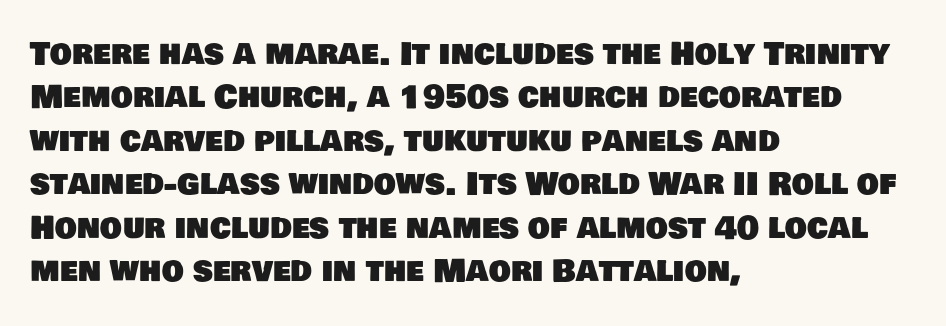
{"serif": "no", "width": "normal", "stroke_contrast": "low", "x_height": "large", "monospaced": "no", "underline": "no", "align": "left", "line_spacing": "normal", "line_spacing_ratio": 1.4, "letter_spacing": "normal", "letter_spacing_em": 0.0, "glyph_px": 31}
